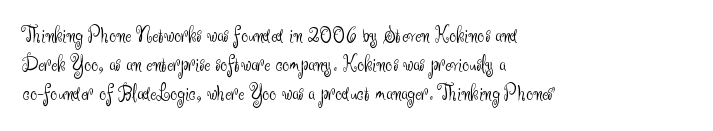
Q: Is the text bold? A: No.
Q: Is the text italic (slanted)? A: No, it is upright.
Q: Is the text underlined? A: No.
Q: How is the paragraph aligned? A: Left-aligned.
Q: Is the spacing between letters normal or unusually wide? A: Normal.
Q: Is the spacing between lines tight, normal or loose? A: Normal.
